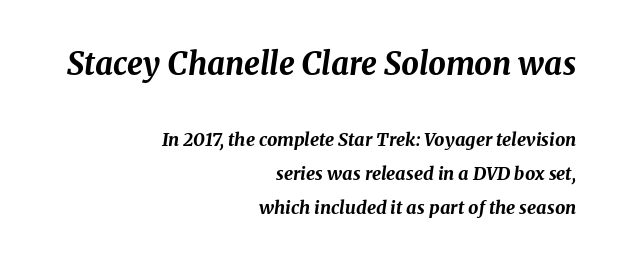
Of the two passages, the one on top uses the larger point size. A student would call this right alignment; a typographer would say flush right, rag left. Spacing between characters is what you'd get straight out of the box. Leading is clearly above the norm, producing a sparse column.
